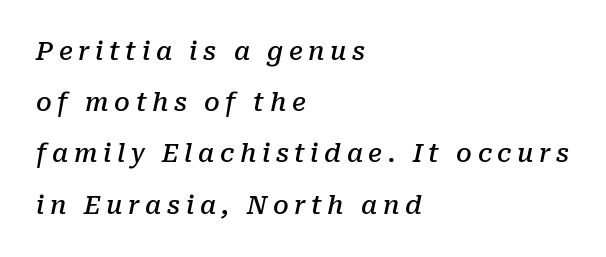
The image shows 25 px text type, italic (leaning right); set left-aligned, loose line spacing (2.05x), unusually wide letter spacing (+0.22 em), not underlined.
